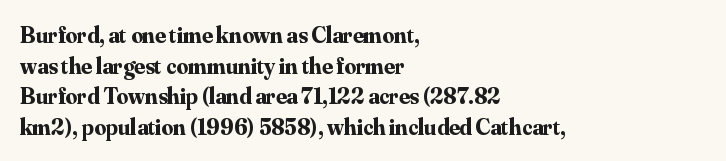
Nobody touched the tracking dial on this one. Heft: maximum for text — a bold. The rendering anchors every line to the left-hand side. The line-height multiplier appears to be the usual default.
